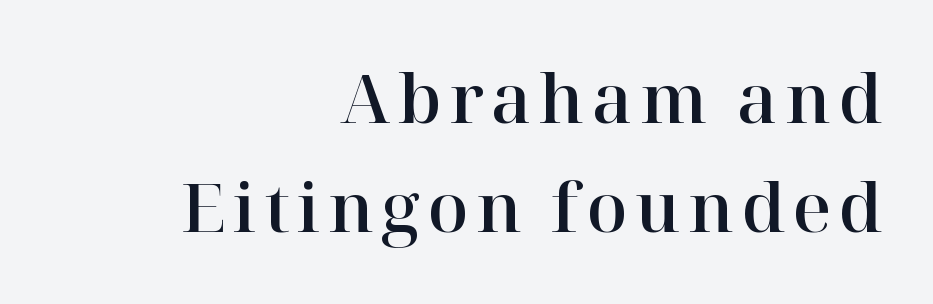
The image shows 67 px serif type, upright; set right-aligned, normal line spacing (1.63x), not underlined; high stroke contrast and a medium x-height.
